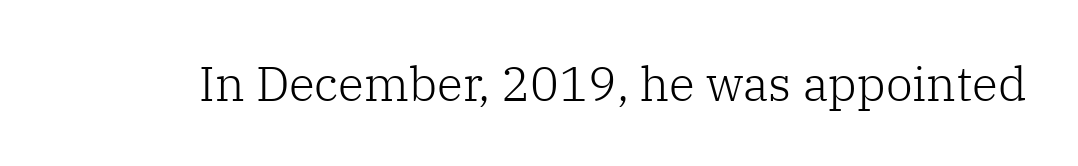
{"serif": "yes", "italic": "no", "bold": "no", "weight": "light", "width": "normal", "stroke_contrast": "low", "x_height": "medium", "monospaced": "no", "underline": "no", "letter_spacing": "normal", "letter_spacing_em": 0.0, "glyph_px": 48}
